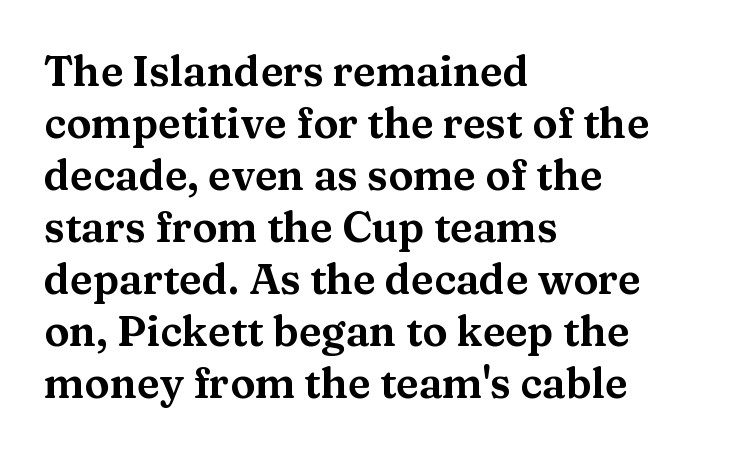
Character widths vary here, with narrow letters taking less room than wide ones. Designer's note — italics off, roman on. The tracking reads as untouched default to a designer's eye. Horizontally, the lines are justified to the leading edge only. Words float on clear page, feet unadorned.
